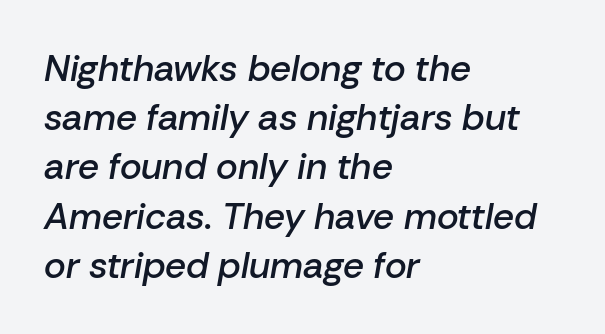
{"italic": "yes", "lean": "right", "slant_degrees": 10, "bold": "semi", "weight": "semibold", "width": "normal", "stroke_contrast": "low", "x_height": "medium", "monospaced": "no", "underline": "no", "align": "left", "line_spacing": "normal", "line_spacing_ratio": 1.33, "letter_spacing": "normal", "letter_spacing_em": 0.0, "glyph_px": 37}
